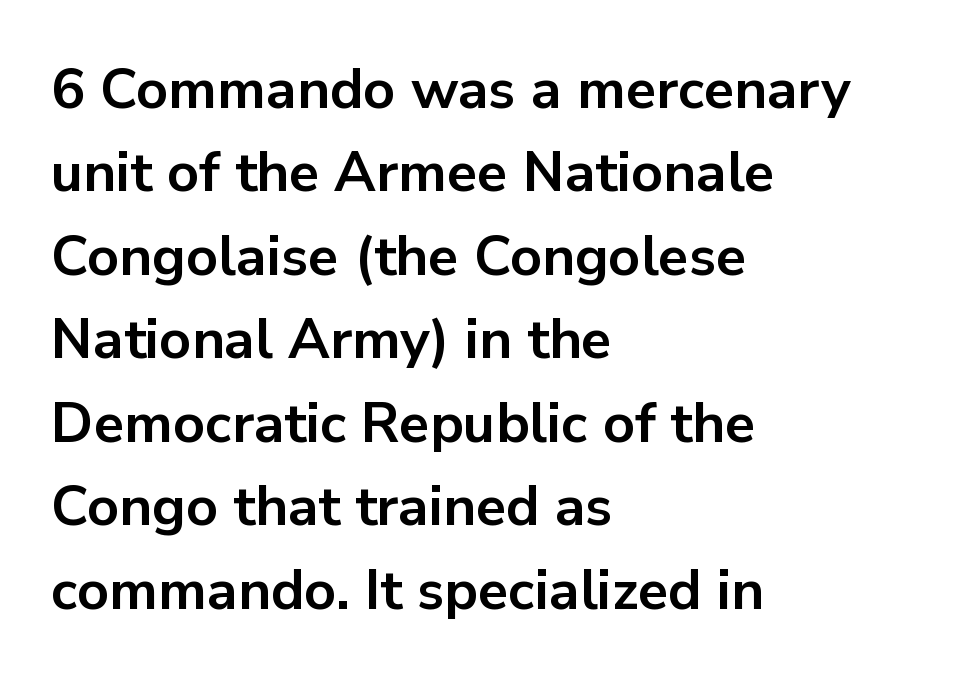
Q: Is the text bold? A: Yes.
Q: Is the text italic (slanted)? A: No, it is upright.
Q: Is the typeface a serif or a sans-serif typeface? A: Sans-serif.
Q: Is the text underlined? A: No.
Q: How is the paragraph aligned? A: Left-aligned.
Q: Is the spacing between letters normal or unusually wide? A: Normal.
Q: Is the spacing between lines tight, normal or loose? A: Normal.
Q: Width (condensed, normal, or wide)? A: Normal.
Q: Stroke contrast? A: Low.
Q: x-height? A: Medium.
Q: Monospaced? A: No.
